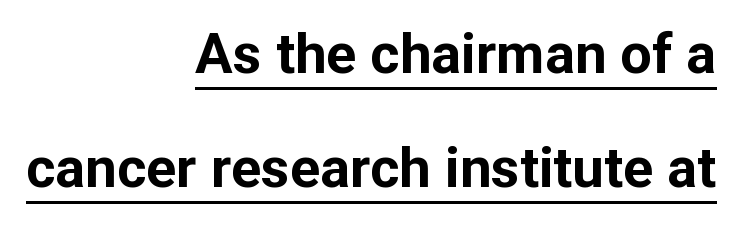
{"serif": "no", "italic": "no", "bold": "yes", "weight": "bold", "width": "normal", "stroke_contrast": "low", "x_height": "medium", "monospaced": "no", "underline": "yes", "align": "right", "line_spacing": "loose", "line_spacing_ratio": 2.04, "letter_spacing": "normal", "letter_spacing_em": 0.0, "glyph_px": 56}
